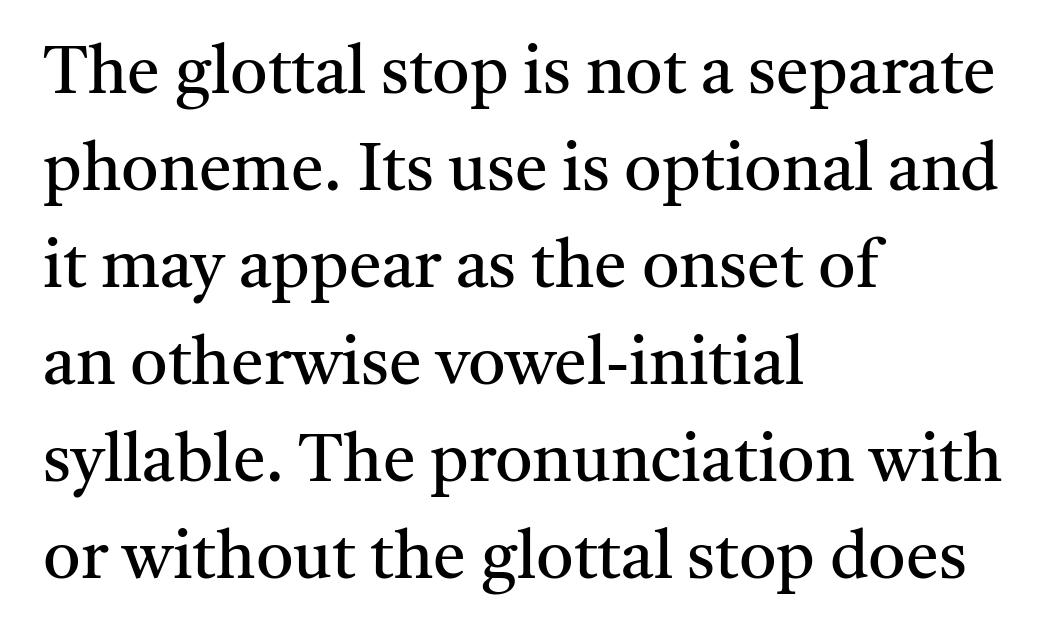
{"serif": "yes", "italic": "no", "bold": "no", "weight": "regular", "width": "normal", "stroke_contrast": "medium", "x_height": "medium", "monospaced": "no", "underline": "no", "align": "left", "line_spacing": "normal", "line_spacing_ratio": 1.47, "letter_spacing": "normal", "letter_spacing_em": 0.0, "glyph_px": 66}
